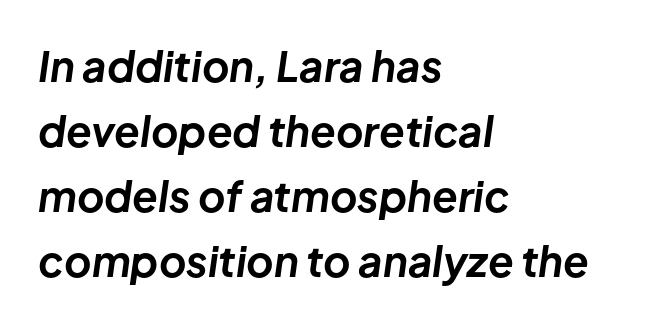
Q: Is the text bold? A: Yes.
Q: Is the text italic (slanted)? A: Yes, it leans right by about 8 degrees.
Q: Is the text underlined? A: No.
Q: How is the paragraph aligned? A: Left-aligned.
Q: Is the spacing between letters normal or unusually wide? A: Normal.
Q: Is the spacing between lines tight, normal or loose? A: Normal.
Q: Width (condensed, normal, or wide)? A: Normal.
Q: Stroke contrast? A: Low.
Q: x-height? A: Medium.
Q: Monospaced? A: No.
